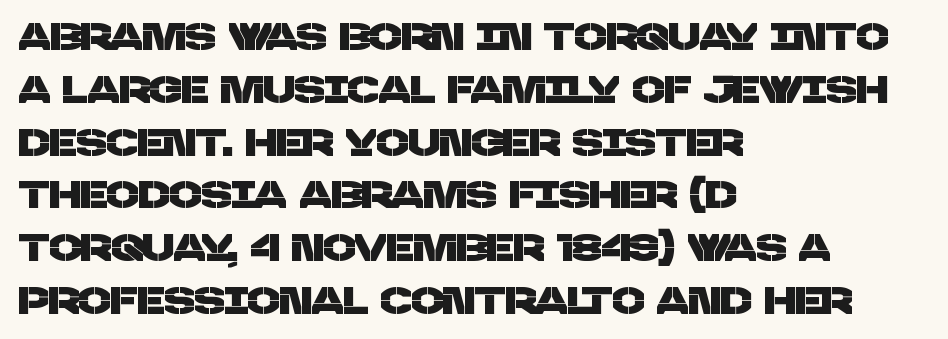
Q: Is the typeface a serif or a sans-serif typeface? A: Sans-serif.
Q: Is the text underlined? A: No.
Q: How is the paragraph aligned? A: Left-aligned.
Q: Is the spacing between letters normal or unusually wide? A: Normal.
Q: Is the spacing between lines tight, normal or loose? A: Normal.
Q: Width (condensed, normal, or wide)? A: Normal.
Q: Stroke contrast? A: Low.
Q: x-height? A: Large.
Q: Monospaced? A: No.
